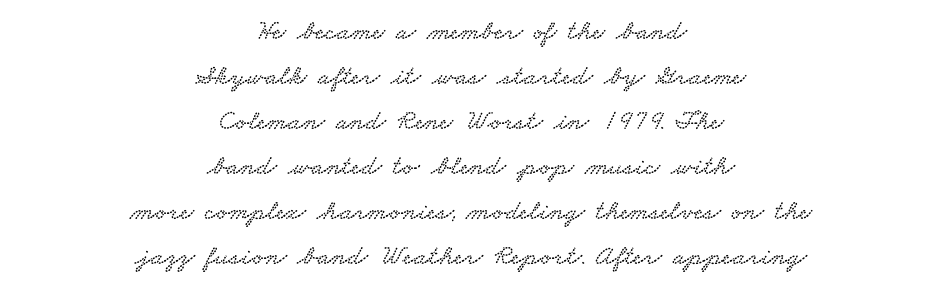
Q: Is the text underlined? A: No.
Q: How is the paragraph aligned? A: Centered.
Q: Is the spacing between letters normal or unusually wide? A: Normal.
Q: Is the spacing between lines tight, normal or loose? A: Normal.
Q: Width (condensed, normal, or wide)? A: Wide.
Q: Stroke contrast? A: Low.
Q: x-height? A: Small.
Q: Monospaced? A: No.
